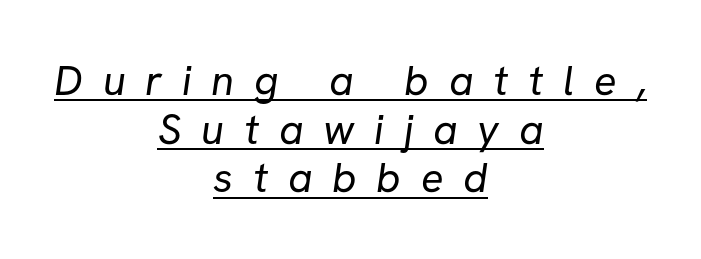
{"serif": "no", "bold": "no", "weight": "regular", "width": "normal", "stroke_contrast": "low", "x_height": "medium", "monospaced": "no", "underline": "yes", "align": "center", "line_spacing_ratio": 1.16, "letter_spacing": "wide", "letter_spacing_em": 0.47, "glyph_px": 42}
